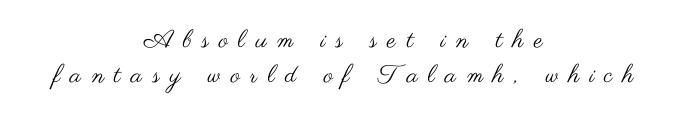
The strokes carry an ordinary text weight at most. Which margin do the lines hug? Neither — every line sits in the middle. Summary of vertical rhythm: regular, with standard interline spacing. Anything drawn beneath the words? Only blank space. Observe the wide spacing: letters keep a clear distance from each other.
